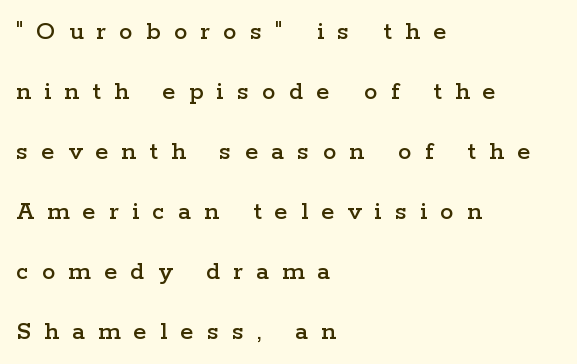
Q: Is the text italic (slanted)? A: No, it is upright.
Q: Is the text underlined? A: No.
Q: How is the paragraph aligned? A: Left-aligned.
Q: Is the spacing between letters normal or unusually wide? A: Unusually wide.
Q: Is the spacing between lines tight, normal or loose? A: Loose.
